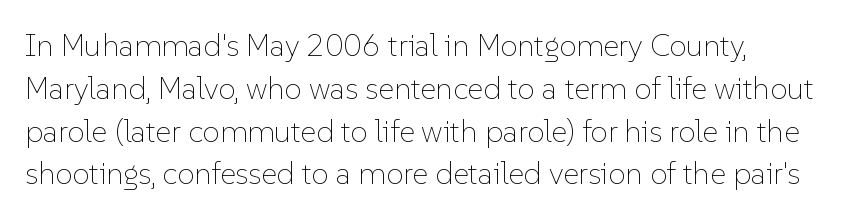
Stems here are at most as thick as an everyday book face. How are the letters spaced? Ordinarily, with no added tracking. Italic? Not at all — the glyphs are vertical. Honestly, there is no underline to notice here at all. The passage shown is typed in a proportional face where columns would drift.
